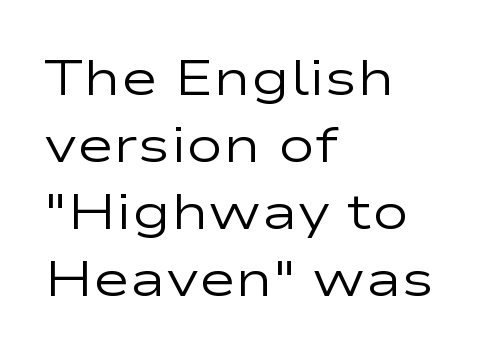
Q: Is the text bold? A: No.
Q: Is the text italic (slanted)? A: No, it is upright.
Q: Is the typeface a serif or a sans-serif typeface? A: Sans-serif.
Q: Is the text underlined? A: No.
Q: How is the paragraph aligned? A: Left-aligned.
Q: Is the spacing between letters normal or unusually wide? A: Normal.
Q: Is the spacing between lines tight, normal or loose? A: Normal.
Q: Width (condensed, normal, or wide)? A: Wide.
Q: Stroke contrast? A: Low.
Q: x-height? A: Medium.
Q: Monospaced? A: No.
